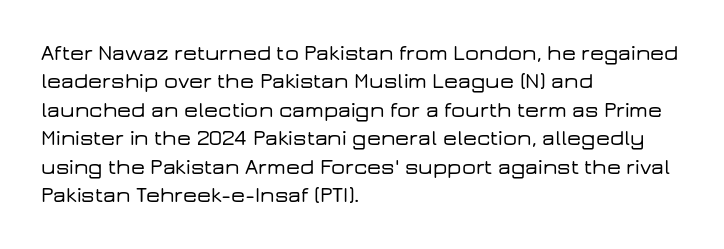
Does extra space separate the letters? No, they use regular spacing. Rows of type keep a routine distance in the vertical direction. Descender tails drop into unmarked territory. No italicization has been applied; the sample stays upright.
